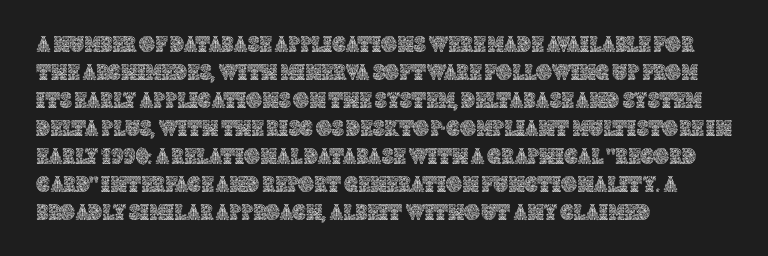
Q: Is the text italic (slanted)? A: No, it is upright.
Q: Is the text underlined? A: No.
Q: How is the paragraph aligned? A: Left-aligned.
Q: Is the spacing between letters normal or unusually wide? A: Normal.
Q: Is the spacing between lines tight, normal or loose? A: Normal.
